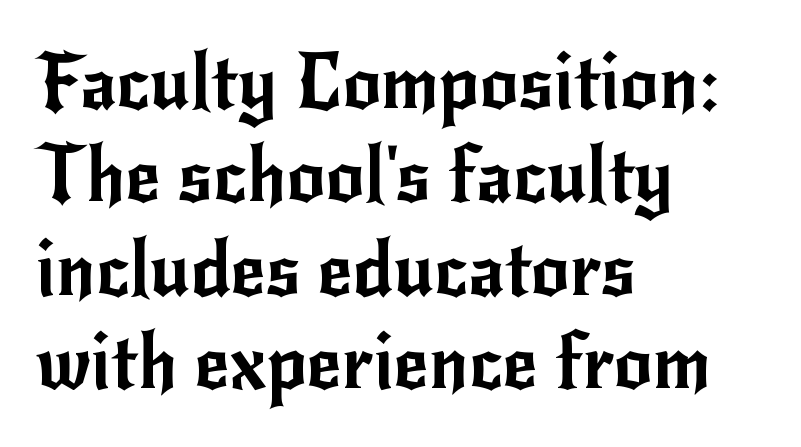
Q: Is the text italic (slanted)? A: No, it is upright.
Q: Is the typeface a serif or a sans-serif typeface? A: Sans-serif.
Q: Is the text underlined? A: No.
Q: How is the paragraph aligned? A: Left-aligned.
Q: Is the spacing between letters normal or unusually wide? A: Normal.
Q: Width (condensed, normal, or wide)? A: Normal.
Q: Stroke contrast? A: Low.
Q: x-height? A: Small.
Q: Monospaced? A: No.
